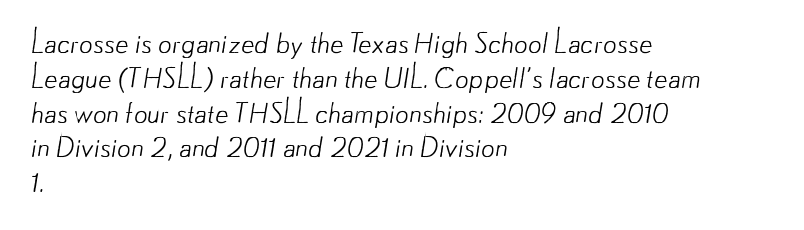
{"bold": "no", "underline": "no", "align": "left", "line_spacing": "normal", "line_spacing_ratio": 1.29, "letter_spacing": "normal", "letter_spacing_em": 0.0, "glyph_px": 27}
